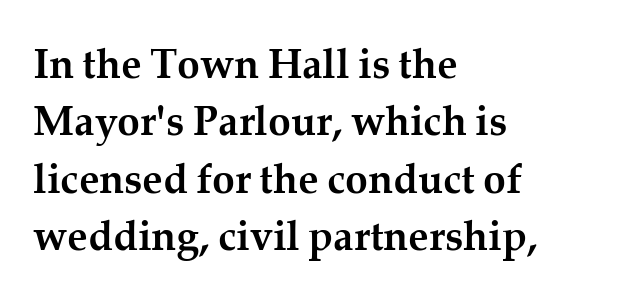
{"serif": "yes", "italic": "no", "bold": "yes", "weight": "semibold", "width": "normal", "stroke_contrast": "medium", "x_height": "medium", "monospaced": "no", "underline": "no", "align": "left", "line_spacing": "normal", "line_spacing_ratio": 1.4, "letter_spacing": "normal", "letter_spacing_em": 0.0, "glyph_px": 41}
